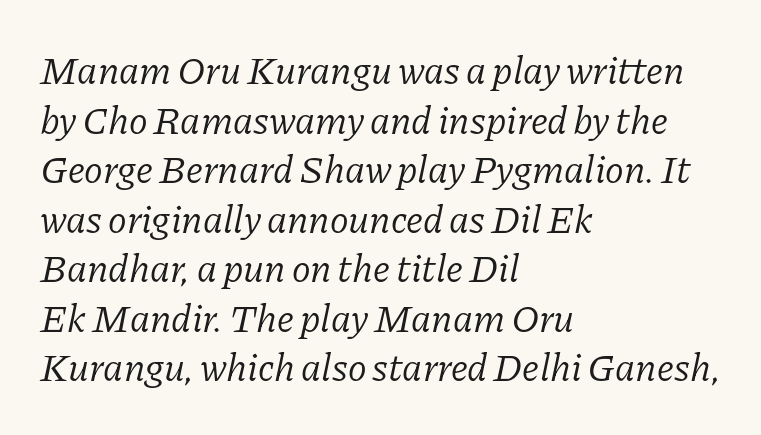
This sample has the flowing, uneven cadence of proportional lettering. Tracking here is standard; glyphs follow each other at the usual distance. Horizontal alignment here is leftward, the default for most running prose. A clean baseline with only descenders dipping below it. No extra ink here — the face is not bold. Emphasis-style slanted type is in use.
